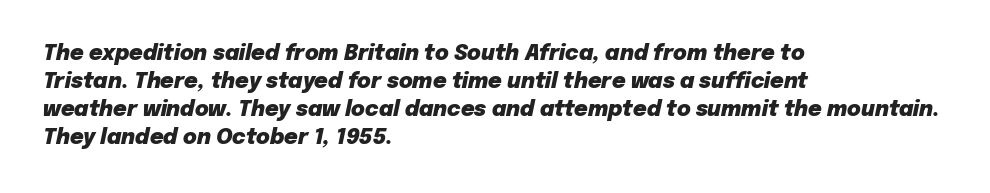
Q: Is the text bold? A: Yes.
Q: Is the text italic (slanted)? A: Yes, it leans right by about 12 degrees.
Q: Is the text underlined? A: No.
Q: How is the paragraph aligned? A: Left-aligned.
Q: Is the spacing between letters normal or unusually wide? A: Normal.
Q: Is the spacing between lines tight, normal or loose? A: Normal.
